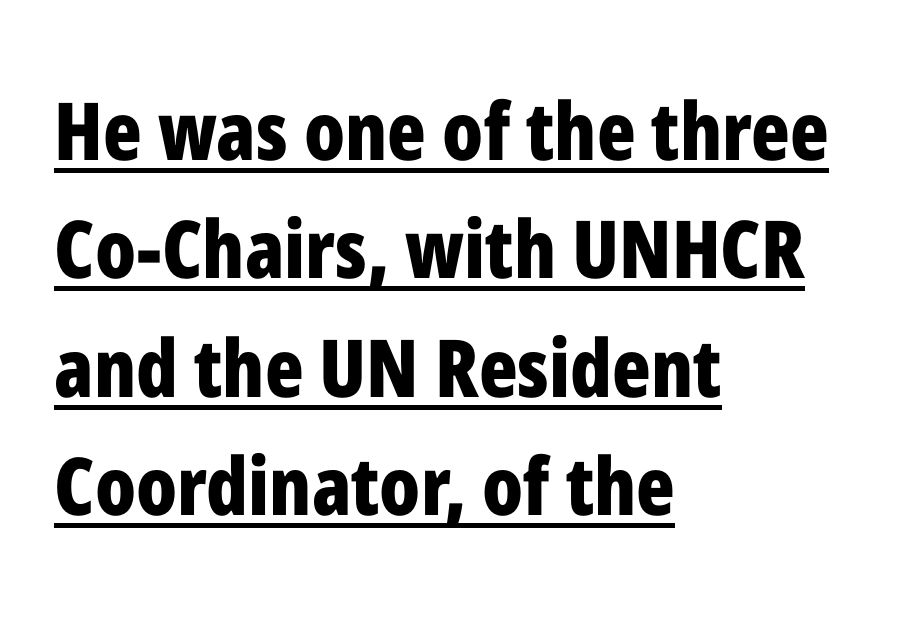
Quick note: not italic, upright. Vertically, the passage feels balanced, rows spaced as you'd expect. Typographically, this falls in the sans-serif category. Typographic density is high because the face is bold. Like a heading marked for emphasis, these lines bear an underscore. Here the designer chose a conventional face with non-uniform glyph widths.
